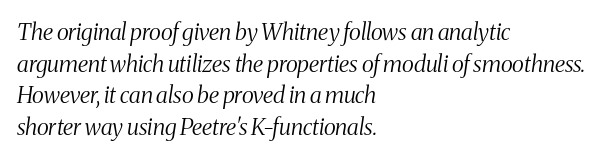
{"italic": "yes", "lean": "right", "slant_degrees": 8, "bold": "no", "underline": "no", "align": "left", "line_spacing": "normal", "line_spacing_ratio": 1.38, "letter_spacing": "normal", "letter_spacing_em": 0.0, "glyph_px": 23}
